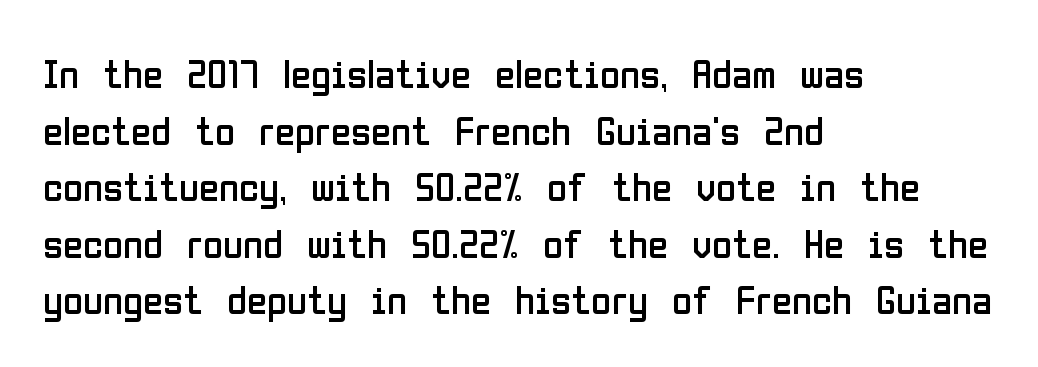
The image shows 41 px regular-weight, condensed sans-serif type, upright; set left-aligned, normal line spacing (1.38x), normal letter spacing, not underlined; low stroke contrast and a medium x-height.
